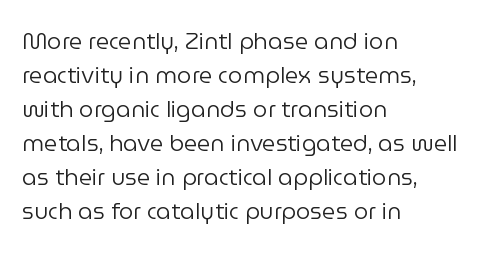
The image shows 23 px text type, upright; set left-aligned, normal line spacing (1.48x), normal letter spacing, not underlined.
